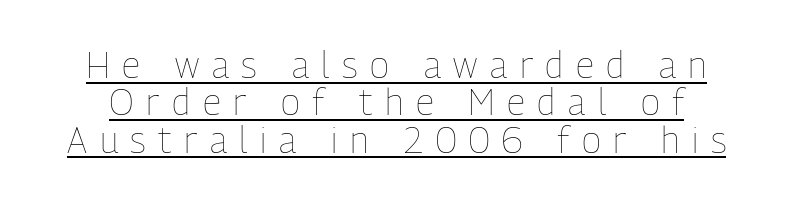
{"italic": "no", "bold": "no", "weight": "thin", "width": "condensed", "stroke_contrast": "low", "x_height": "medium", "monospaced": "no", "underline": "yes", "line_spacing": "tight", "line_spacing_ratio": 1.04, "letter_spacing": "wide", "letter_spacing_em": 0.35, "glyph_px": 36}
